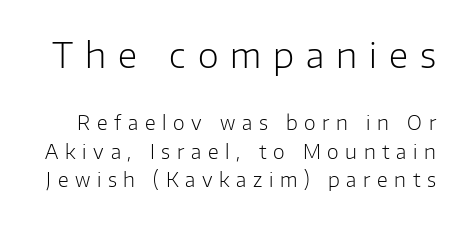
Q: Is the text bold? A: No.
Q: Is the text italic (slanted)? A: No, it is upright.
Q: Is the typeface a serif or a sans-serif typeface? A: Sans-serif.
Q: Is the text underlined? A: No.
Q: Is the spacing between letters normal or unusually wide? A: Unusually wide.
Q: Is the spacing between lines tight, normal or loose? A: Normal.
Q: Which block of text is set in a larger size, the first (top) or the second (bottom)? A: The first (top) one.
Q: Width (condensed, normal, or wide)? A: Normal.
Q: Stroke contrast? A: Low.
Q: x-height? A: Medium.
Q: Monospaced? A: No.
